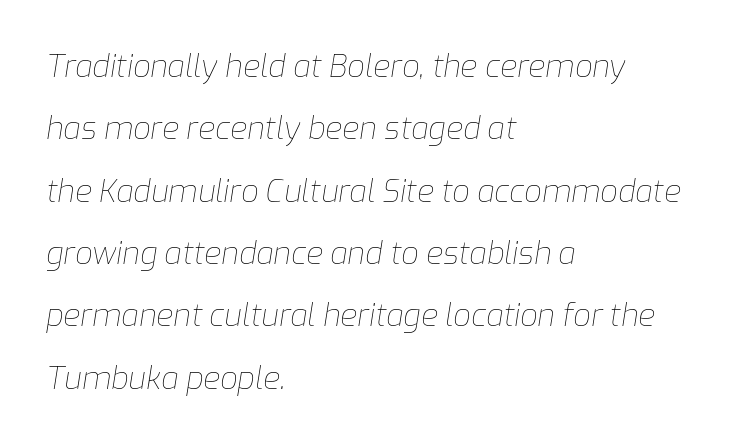
{"italic": "yes", "lean": "right", "slant_degrees": 9, "bold": "no", "weight": "thin", "width": "normal", "stroke_contrast": "low", "x_height": "medium", "monospaced": "no", "underline": "no", "align": "left", "line_spacing": "loose", "line_spacing_ratio": 2.01, "letter_spacing": "normal", "letter_spacing_em": 0.0, "glyph_px": 31}
